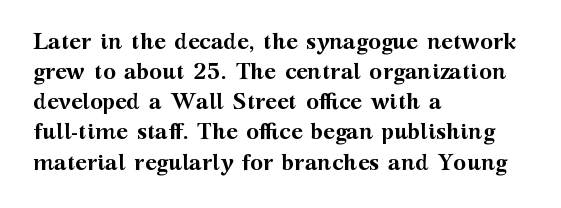
{"italic": "no", "bold": "yes", "underline": "no", "align": "left", "line_spacing": "normal", "line_spacing_ratio": 1.37, "letter_spacing": "normal", "letter_spacing_em": 0.0, "glyph_px": 22}
